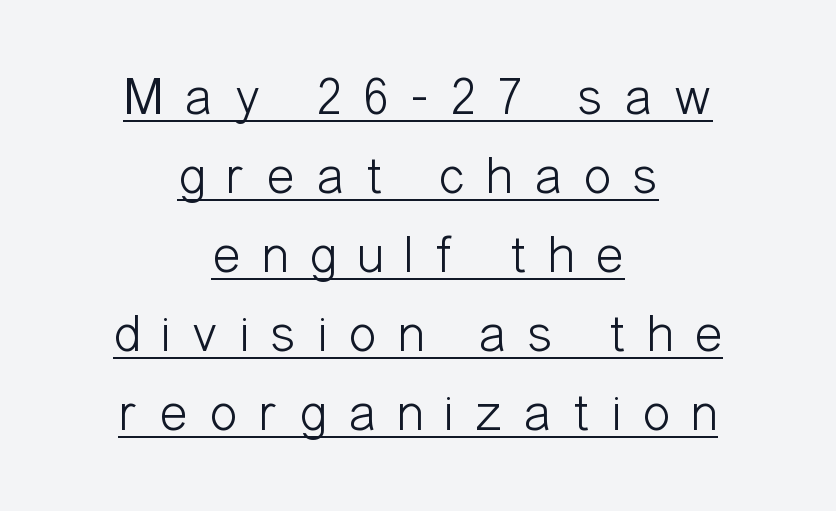
Letters have the restrained weight of plain body copy at most. These lines are rendered in a variable-pitch font. The line-height multiplier appears to be the usual default. Nope, no serifs anywhere on these letters. Observe the wide spacing: letters keep a clear distance from each other.
